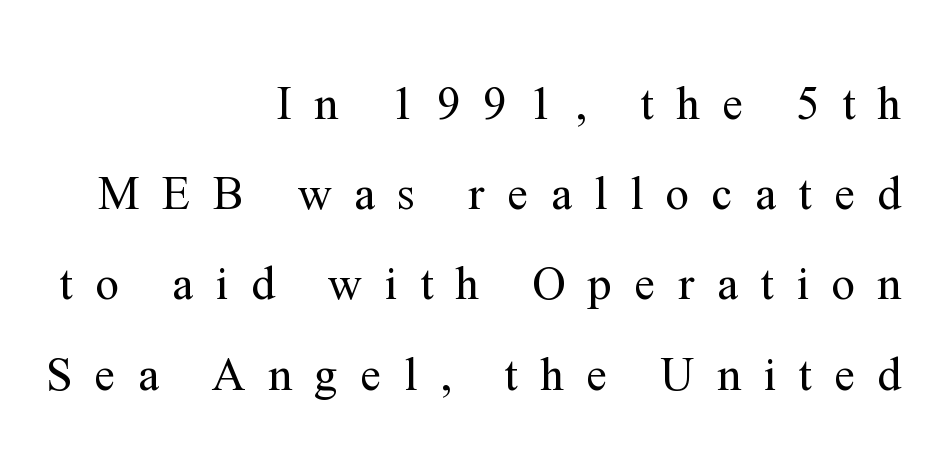
Does the lettering tilt? It doesn't — this is upright. Short note: letters widely spaced. The rag falls on the left side of this text block. Each letter keeps its own natural width here, so spacing adapts to shape. No word sits above an underline.
